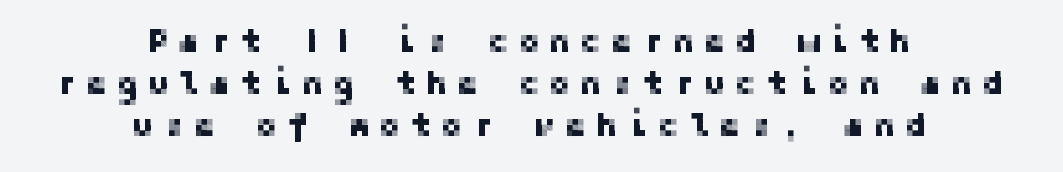
Q: Is the text italic (slanted)? A: No, it is upright.
Q: Is the typeface a serif or a sans-serif typeface? A: Sans-serif.
Q: Is the text underlined? A: No.
Q: How is the paragraph aligned? A: Centered.
Q: Is the spacing between letters normal or unusually wide? A: Unusually wide.
Q: Is the spacing between lines tight, normal or loose? A: Normal.
Q: Width (condensed, normal, or wide)? A: Normal.
Q: Stroke contrast? A: Low.
Q: x-height? A: Medium.
